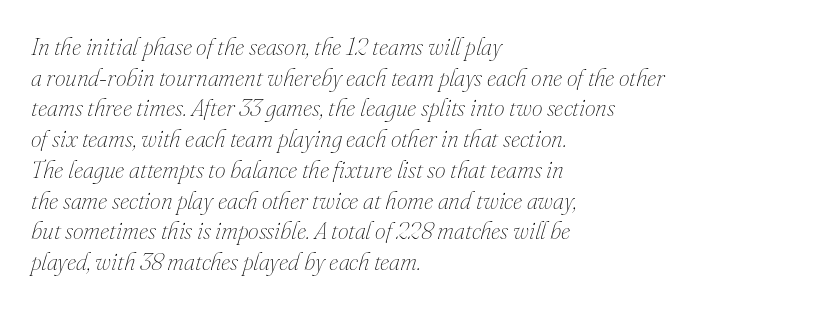
The image shows 24 px text type, italic (leaning right); set left-aligned, normal line spacing (1.28x), normal letter spacing, not underlined.
